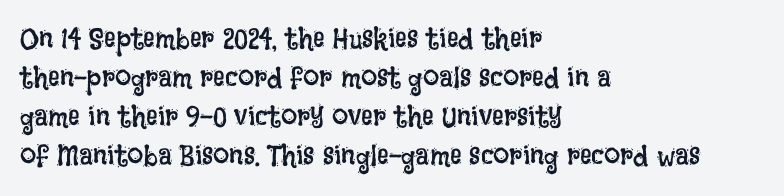
{"italic": "no", "bold": "no", "weight": "regular", "width": "condensed", "stroke_contrast": "low", "x_height": "large", "monospaced": "no", "underline": "no", "align": "left", "line_spacing": "normal", "line_spacing_ratio": 1.35, "letter_spacing": "normal", "letter_spacing_em": 0.0, "glyph_px": 29}
